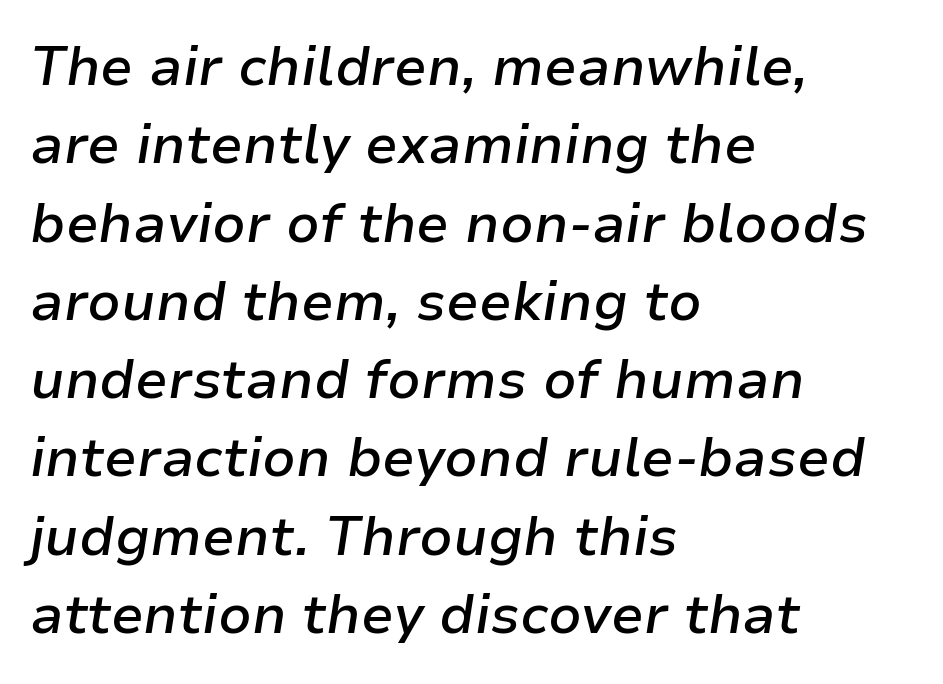
{"italic": "yes", "lean": "right", "slant_degrees": 9, "bold": "semi", "weight": "semibold", "width": "normal", "stroke_contrast": "low", "x_height": "medium", "monospaced": "no", "underline": "no", "align": "left", "line_spacing": "normal", "line_spacing_ratio": 1.45, "letter_spacing": "normal", "letter_spacing_em": 0.0, "glyph_px": 54}
